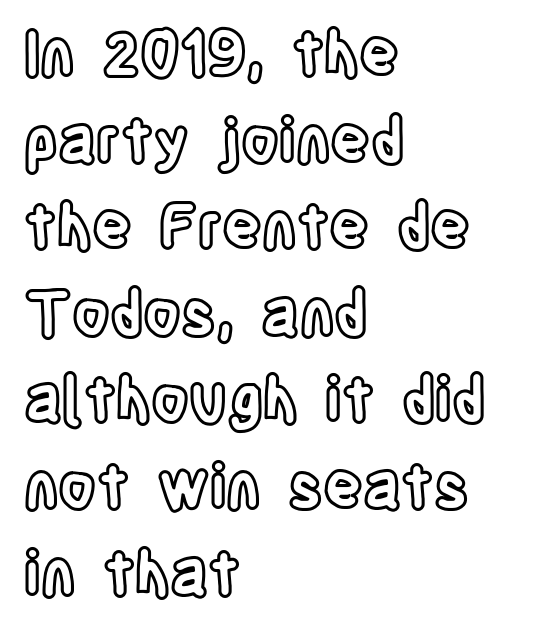
The image shows 61 px condensed type, upright; set left-aligned, normal line spacing (1.42x), normal letter spacing, not underlined; a large x-height.
